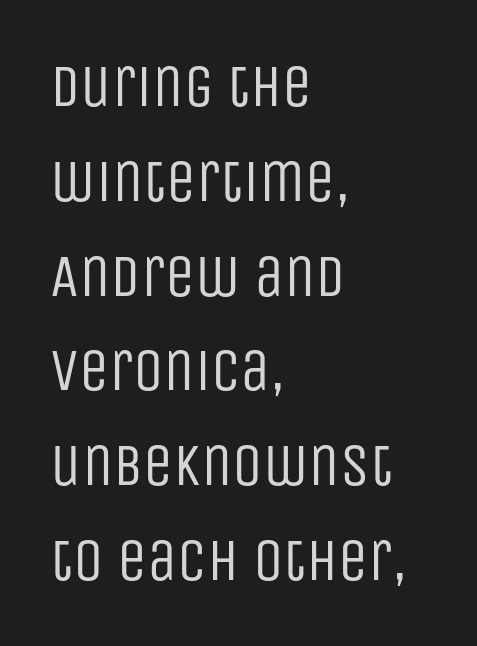
Q: Is the text bold? A: No.
Q: Is the text italic (slanted)? A: No, it is upright.
Q: Is the typeface a serif or a sans-serif typeface? A: Sans-serif.
Q: Is the text underlined? A: No.
Q: How is the paragraph aligned? A: Left-aligned.
Q: Is the spacing between letters normal or unusually wide? A: Normal.
Q: Is the spacing between lines tight, normal or loose? A: Normal.
Q: Width (condensed, normal, or wide)? A: Condensed.
Q: Stroke contrast? A: Low.
Q: x-height? A: Large.
Q: Monospaced? A: No.
